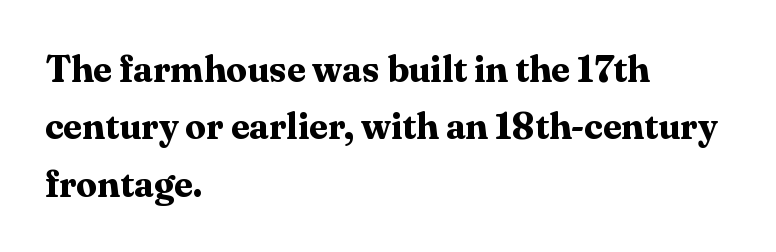
Q: Is the text bold? A: Yes.
Q: Is the text italic (slanted)? A: No, it is upright.
Q: Is the typeface a serif or a sans-serif typeface? A: Serif.
Q: Is the text underlined? A: No.
Q: How is the paragraph aligned? A: Left-aligned.
Q: Is the spacing between letters normal or unusually wide? A: Normal.
Q: Is the spacing between lines tight, normal or loose? A: Normal.
Q: Width (condensed, normal, or wide)? A: Normal.
Q: Stroke contrast? A: Medium.
Q: x-height? A: Medium.
Q: Monospaced? A: No.
